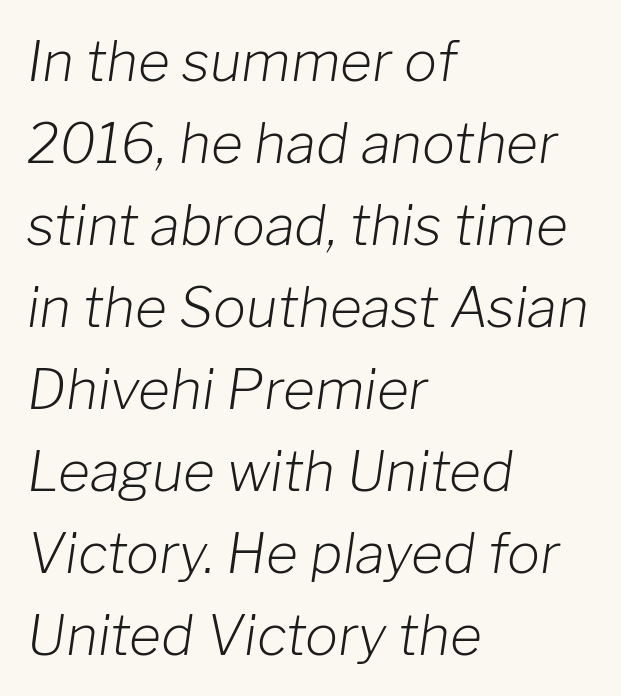
{"italic": "yes", "lean": "right", "slant_degrees": 8, "bold": "no", "weight": "light", "width": "normal", "stroke_contrast": "low", "x_height": "medium", "monospaced": "no", "underline": "no", "align": "left", "line_spacing": "normal", "line_spacing_ratio": 1.49, "letter_spacing": "normal", "letter_spacing_em": 0.0, "glyph_px": 55}
